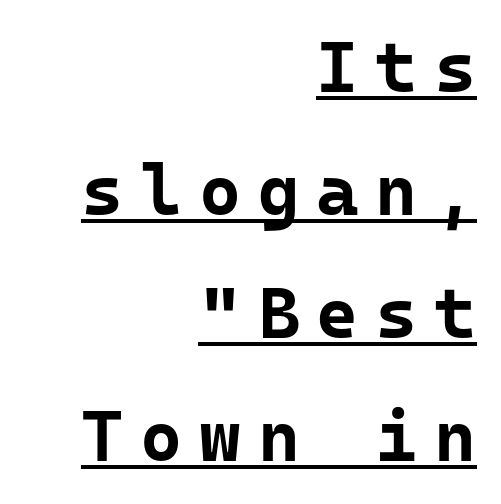
Q: Is the text bold? A: Yes.
Q: Is the text italic (slanted)? A: No, it is upright.
Q: Is the typeface a serif or a sans-serif typeface? A: Sans-serif.
Q: Is the text underlined? A: Yes.
Q: How is the paragraph aligned? A: Right-aligned.
Q: Is the spacing between letters normal or unusually wide? A: Unusually wide.
Q: Width (condensed, normal, or wide)? A: Normal.
Q: Stroke contrast? A: Low.
Q: x-height? A: Medium.
Q: Monospaced? A: Yes.
